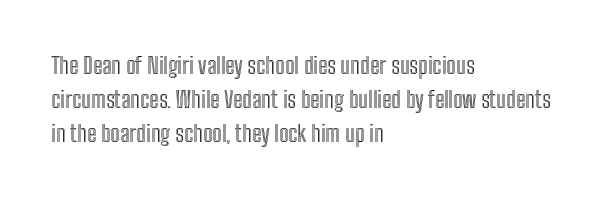
Clear beneath every line of the passage. Notice how descenders clear the ascenders below comfortably — that's standard leading. In terms of letterspacing, this is plain default setting. The lettering stays uniformly vertical, giving the passage a roman look. The lines in this sample share a left origin and differ only in where they stop.
